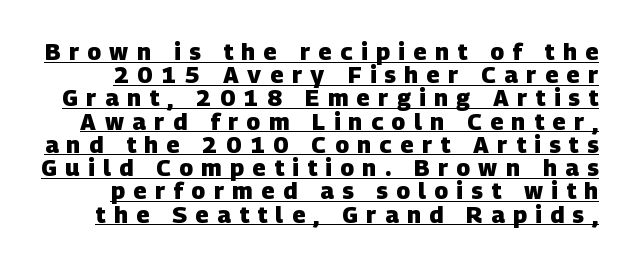
The image shows 23 px bold type; set tight line spacing (1.01x), unusually wide letter spacing (+0.37 em), underlined.
